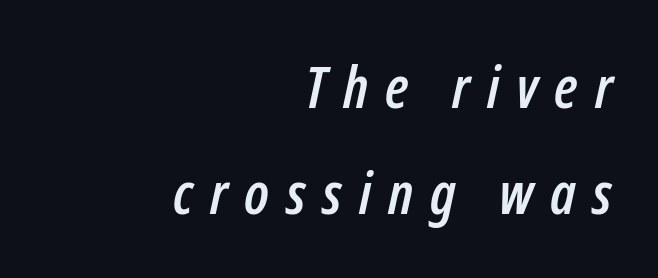
Q: Is the text italic (slanted)? A: Yes, it leans right by about 12 degrees.
Q: Is the text underlined? A: No.
Q: How is the paragraph aligned? A: Right-aligned.
Q: Is the spacing between letters normal or unusually wide? A: Unusually wide.
Q: Width (condensed, normal, or wide)? A: Condensed.
Q: Stroke contrast? A: Low.
Q: x-height? A: Medium.
Q: Monospaced? A: No.
